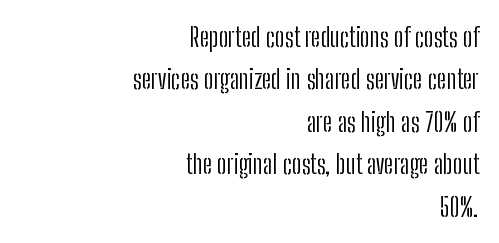
On a weight scale, this lands at 450 or below. Rule under the text: the space is simply empty. How would I describe the line gaps? Plain and ordinary. The type is set solid horizontally, with unmodified tracking. Reading down the block, your eye finds every line finishing at a fixed right position.
